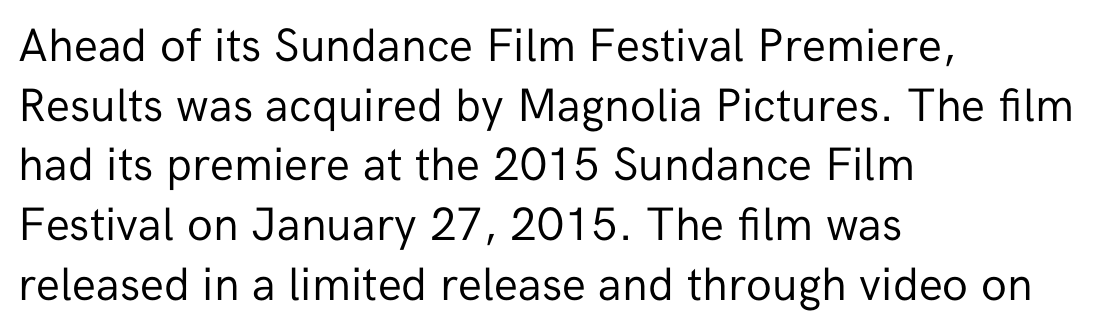
{"serif": "no", "italic": "no", "bold": "no", "weight": "regular", "width": "normal", "stroke_contrast": "low", "x_height": "medium", "monospaced": "no", "underline": "no", "align": "left", "line_spacing": "normal", "line_spacing_ratio": 1.27, "letter_spacing": "normal", "letter_spacing_em": 0.0, "glyph_px": 47}
